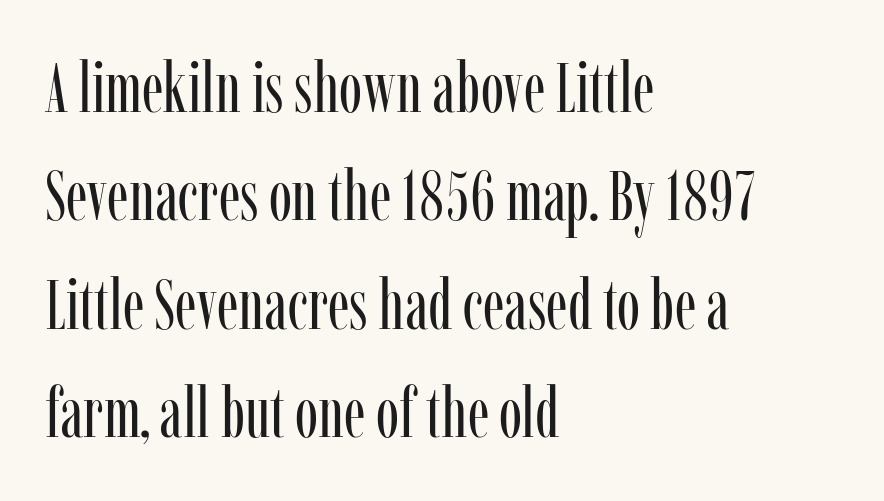
The image shows 70 px regular-weight, condensed serif type, upright; set left-aligned, normal line spacing (1.55x), normal letter spacing, not underlined; low stroke contrast and a medium x-height.
